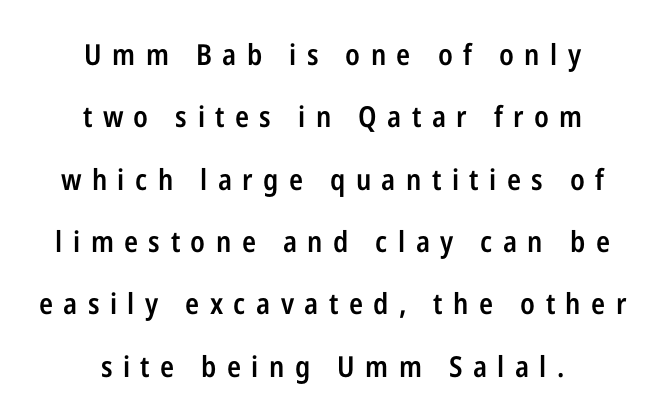
{"serif": "no", "italic": "no", "bold": "semi", "weight": "semibold", "width": "condensed", "stroke_contrast": "low", "x_height": "medium", "monospaced": "no", "underline": "no", "align": "center", "line_spacing": "loose", "line_spacing_ratio": 2.15, "letter_spacing": "wide", "letter_spacing_em": 0.36, "glyph_px": 29}
